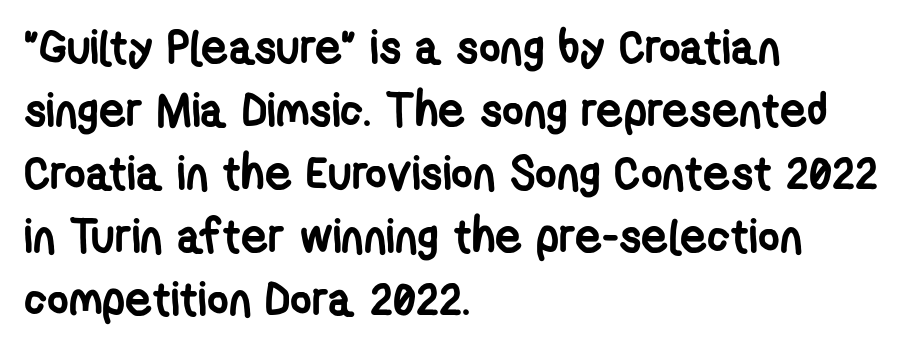
The image shows 47 px semibold, condensed sans-serif type; set left-aligned, normal line spacing (1.34x), normal letter spacing, not underlined; low stroke contrast and a medium x-height.
